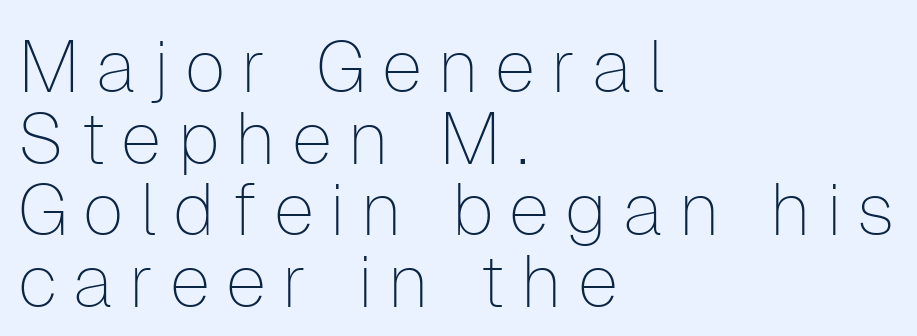
{"serif": "no", "italic": "no", "bold": "no", "weight": "thin", "width": "normal", "stroke_contrast": "low", "x_height": "medium", "monospaced": "no", "underline": "no", "align": "left", "line_spacing": "tight", "line_spacing_ratio": 0.98, "letter_spacing": "wide", "letter_spacing_em": 0.22, "glyph_px": 73}
